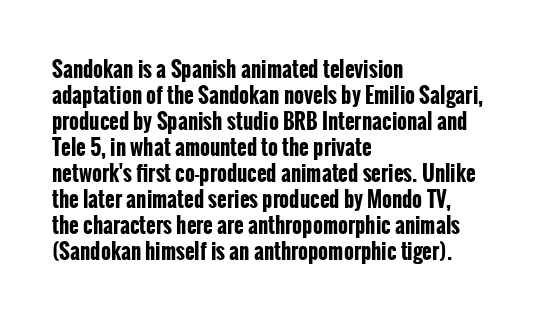
{"italic": "no", "bold": "yes", "underline": "no", "align": "left", "line_spacing_ratio": 1.24, "letter_spacing": "normal", "letter_spacing_em": 0.0, "glyph_px": 21}
